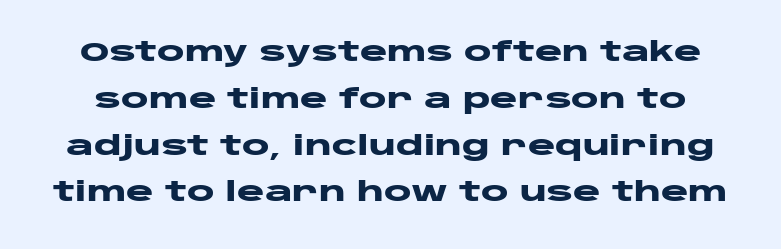
{"italic": "no", "bold": "yes", "underline": "no", "line_spacing_ratio": 1.8, "letter_spacing": "normal", "letter_spacing_em": 0.0, "glyph_px": 26}
